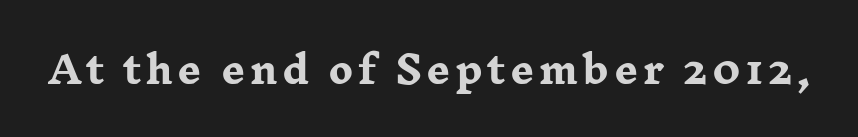
Q: Is the text bold? A: Yes.
Q: Is the text italic (slanted)? A: No, it is upright.
Q: Is the typeface a serif or a sans-serif typeface? A: Serif.
Q: Is the text underlined? A: No.
Q: Width (condensed, normal, or wide)? A: Wide.
Q: Stroke contrast? A: Low.
Q: x-height? A: Medium.
Q: Monospaced? A: No.
